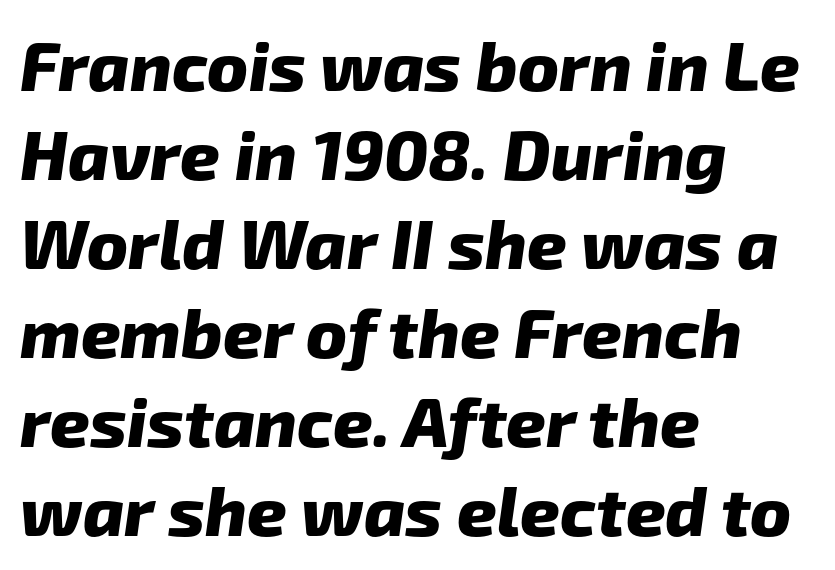
{"serif": "no", "bold": "yes", "weight": "heavy", "width": "normal", "stroke_contrast": "low", "x_height": "medium", "monospaced": "no", "underline": "no", "align": "left", "line_spacing": "normal", "line_spacing_ratio": 1.29, "letter_spacing": "normal", "letter_spacing_em": 0.0, "glyph_px": 69}
